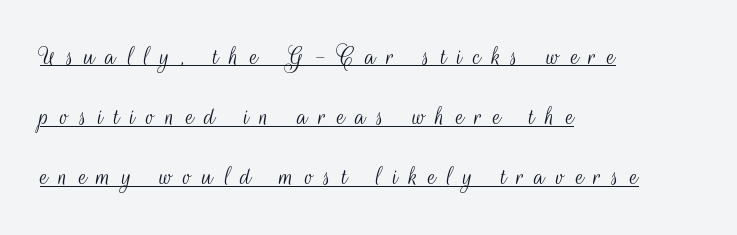
The image shows 28 px light, condensed sans-serif type; set left-aligned, loose line spacing (2.15x), unusually wide letter spacing (+0.39 em), underlined; medium stroke contrast and a small x-height.
